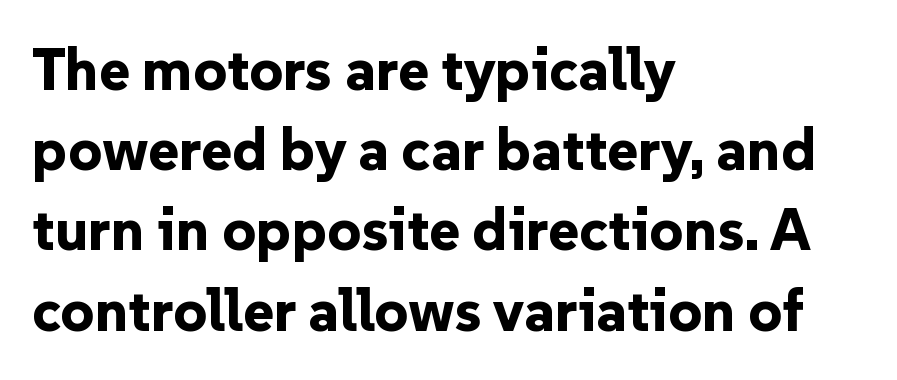
The glyphs have the mass of a bold cut. In CSS terms this would be text-align: left. Are there feet on the stems? There aren't — it's a sans. Spacing between characters is what you'd get straight out of the box. Any mark beneath the type? The region is blank.
